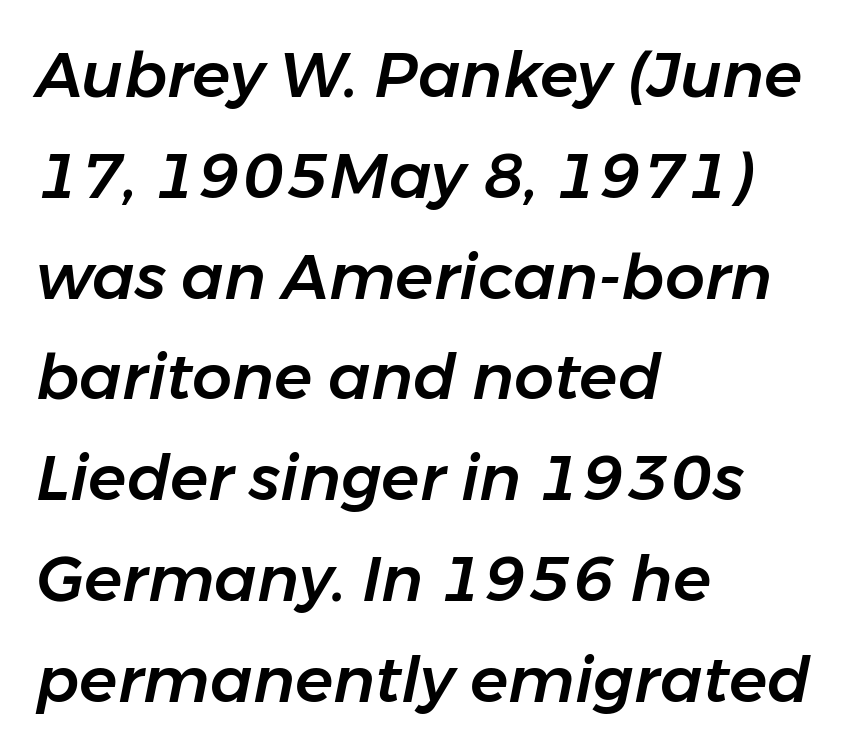
{"italic": "yes", "lean": "right", "slant_degrees": 11, "width": "normal", "stroke_contrast": "low", "x_height": "medium", "monospaced": "no", "underline": "no", "align": "left", "line_spacing": "normal", "line_spacing_ratio": 1.6, "letter_spacing": "normal", "letter_spacing_em": 0.0, "glyph_px": 63}
